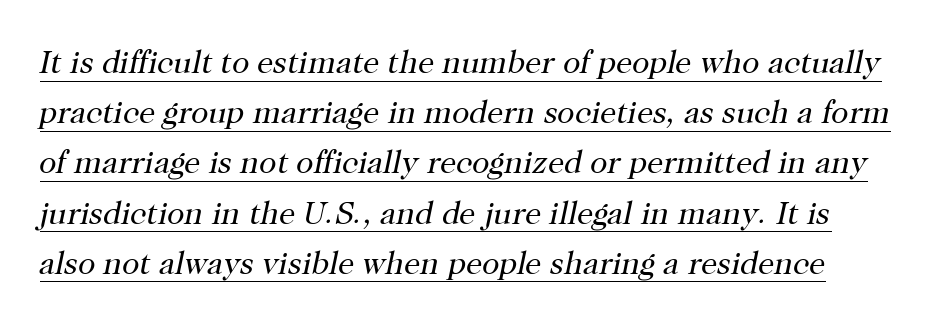
Q: Is the text bold? A: No.
Q: Is the text italic (slanted)? A: Yes, it leans right by about 12 degrees.
Q: Is the typeface a serif or a sans-serif typeface? A: Serif.
Q: Is the text underlined? A: Yes.
Q: Is the spacing between letters normal or unusually wide? A: Normal.
Q: Is the spacing between lines tight, normal or loose? A: Normal.
Q: Width (condensed, normal, or wide)? A: Normal.
Q: Stroke contrast? A: High.
Q: x-height? A: Medium.
Q: Monospaced? A: No.
